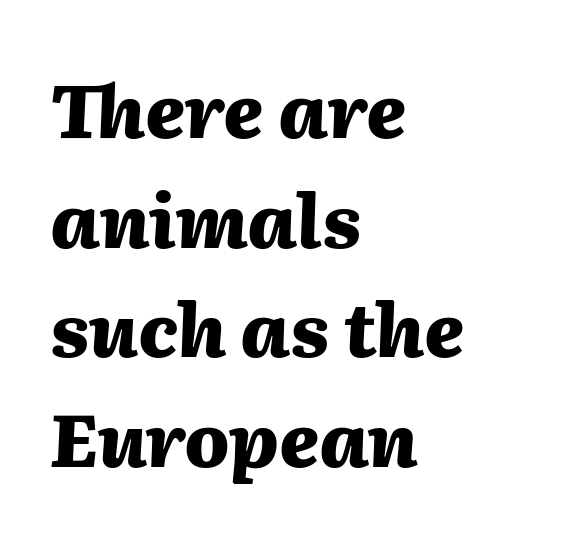
The image shows 74 px heavy type, italic (leaning right); set left-aligned, normal line spacing (1.48x), normal letter spacing, not underlined; medium stroke contrast and a medium x-height.
